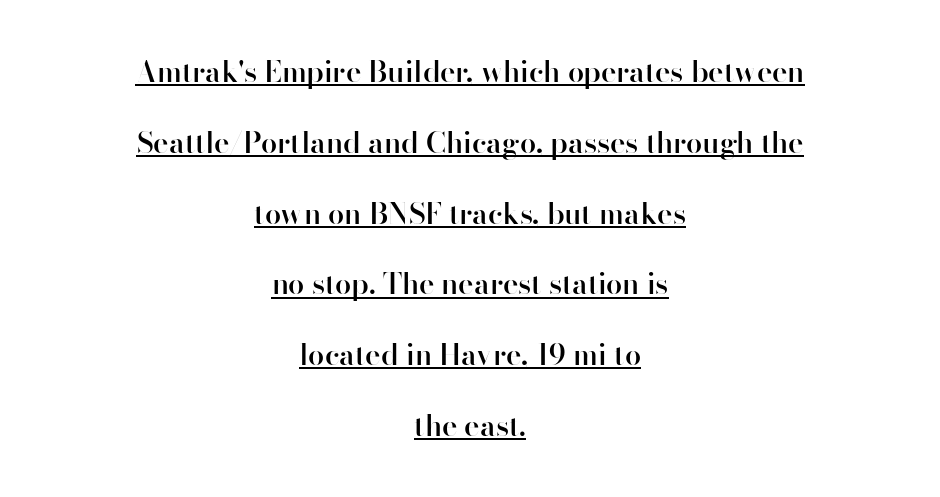
These lines keep a tight, regular rhythm from letter to letter. Posture: upright roman. This sample has the flowing, uneven cadence of proportional lettering. This sample is center-justified, so both line endings float freely.
